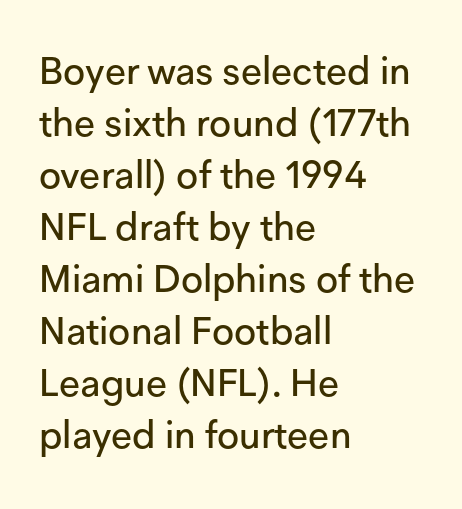
{"serif": "no", "italic": "no", "width": "normal", "stroke_contrast": "low", "x_height": "medium", "monospaced": "no", "underline": "no", "align": "left", "line_spacing": "normal", "line_spacing_ratio": 1.37, "letter_spacing": "normal", "letter_spacing_em": 0.0, "glyph_px": 38}
